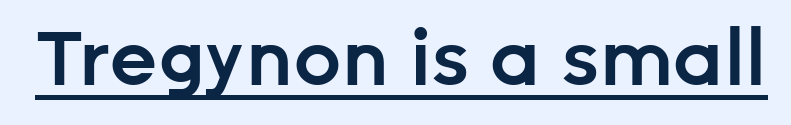
Compared with typical body copy, the letter spacing here is the same. Looks like regular typesetting: each glyph gets only the width it needs. This sample carries an underscore along the baseline area. Ascenders rise straight up at ninety degrees.
